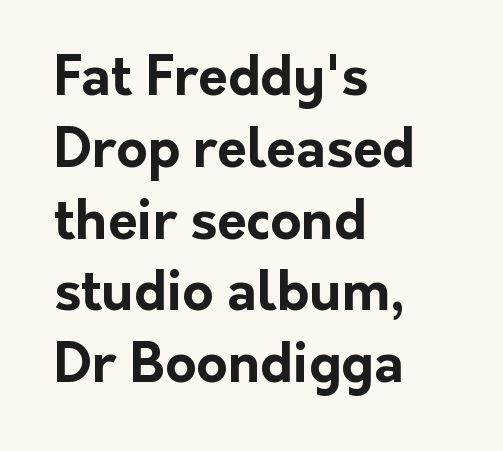
The image shows 54 px bold sans-serif type, upright; set left-aligned, normal line spacing (1.33x), normal letter spacing, not underlined; low stroke contrast and a medium x-height.
